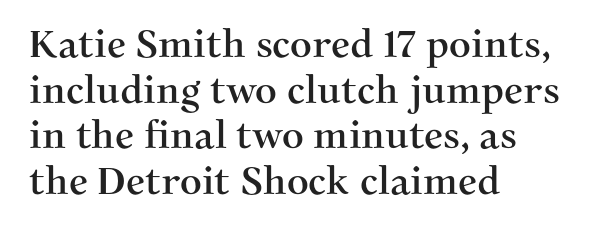
{"serif": "yes", "italic": "no", "width": "normal", "stroke_contrast": "medium", "x_height": "medium", "monospaced": "no", "underline": "no", "align": "left", "line_spacing_ratio": 1.2, "letter_spacing": "normal", "letter_spacing_em": 0.0, "glyph_px": 38}
